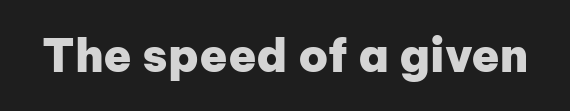
This rendering features lettering with no underline. The type sits square on the baseline with zero lean. Unlike a traditional serif, this face leaves its strokes unadorned. Is this a fixed-width face? No — the glyphs have proportional, varying widths.
